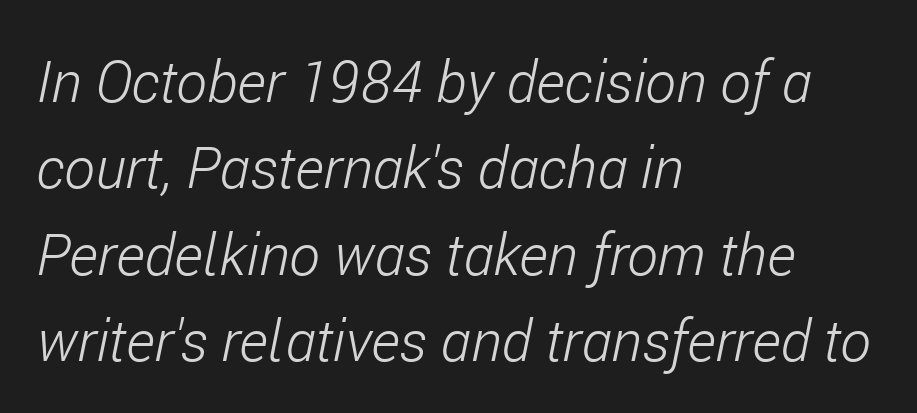
Summary of vertical rhythm: regular, with standard interline spacing. A typesetter would call this proportional, since set widths differ per character. You can tell it's italic because the verticals aren't actually vertical. Layout note: lines flush left. A quiet, ordinary-to-light weight characterises the typeface. Any mark beneath the type? The region is blank.
